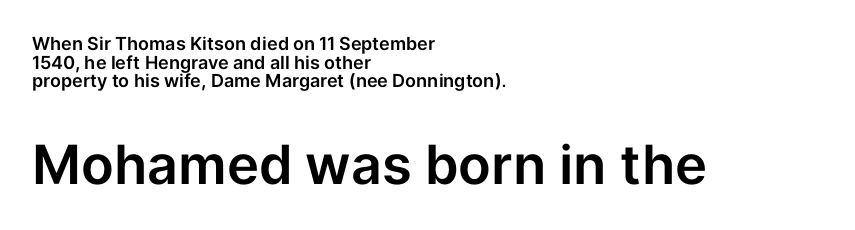
The image shows 54 px sans-serif type, upright; set left-aligned, tight line spacing (1.03x), normal letter spacing, not underlined; the second (bottom) block is 3.0x larger; low stroke contrast and a medium x-height.
